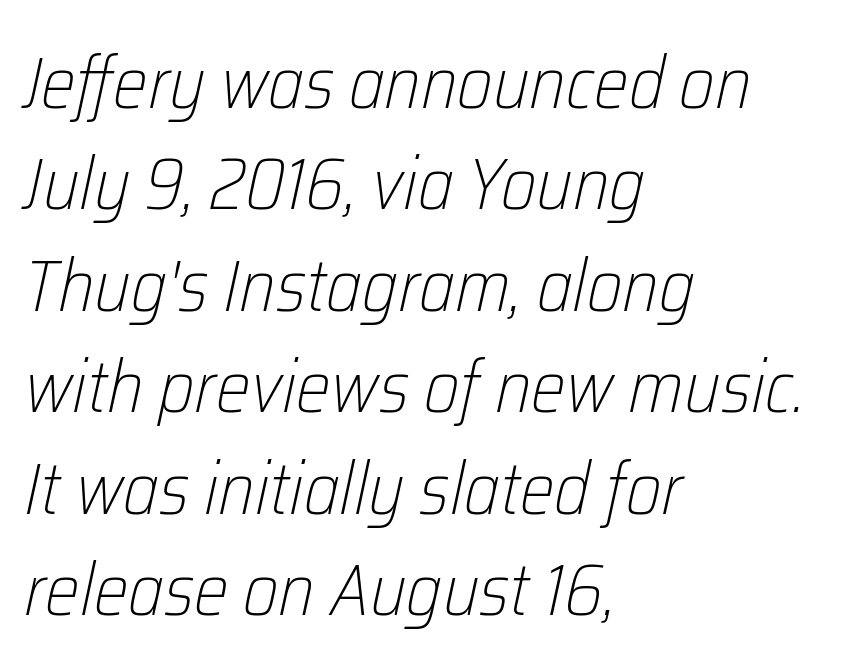
Q: Is the text bold? A: No.
Q: Is the text italic (slanted)? A: Yes, it leans right by about 12 degrees.
Q: Is the text underlined? A: No.
Q: How is the paragraph aligned? A: Left-aligned.
Q: Is the spacing between letters normal or unusually wide? A: Normal.
Q: Is the spacing between lines tight, normal or loose? A: Normal.
Q: Width (condensed, normal, or wide)? A: Condensed.
Q: Stroke contrast? A: Low.
Q: x-height? A: Medium.
Q: Monospaced? A: No.
